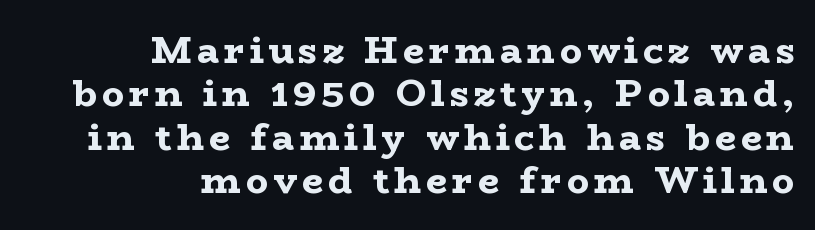
The image shows 37 px bold, wide serif type, upright; set right-aligned, line spacing 1.17x, not underlined; low stroke contrast and a medium x-height.
